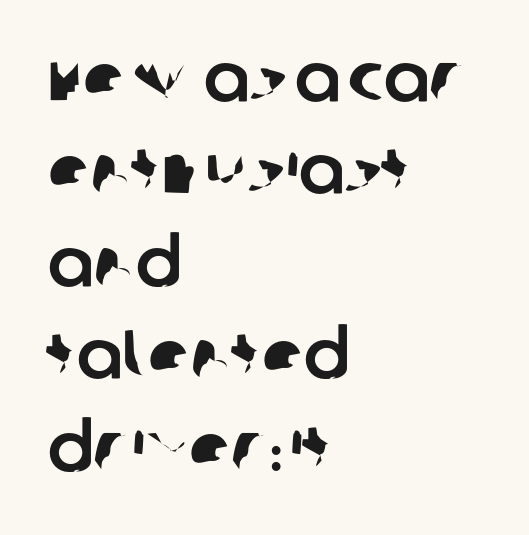
The image shows 68 px sans-serif type; set left-aligned, normal line spacing (1.36x), normal letter spacing, not underlined; low stroke contrast and a large x-height.
